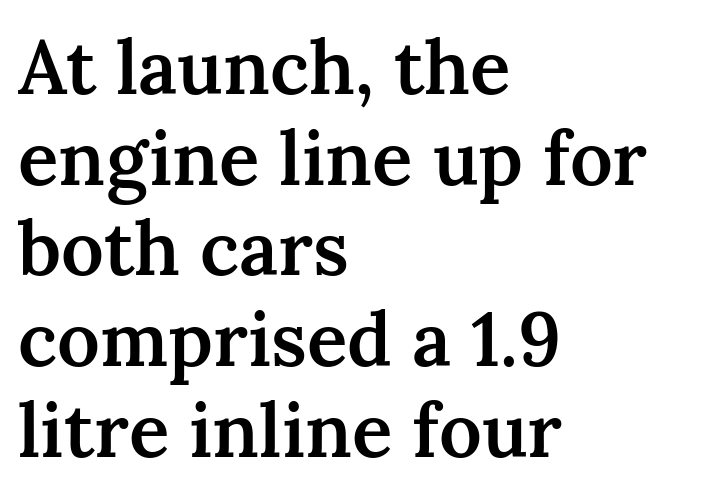
{"serif": "yes", "italic": "no", "bold": "semi", "weight": "semibold", "width": "normal", "stroke_contrast": "medium", "x_height": "medium", "monospaced": "no", "underline": "no", "align": "left", "line_spacing_ratio": 1.21, "letter_spacing": "normal", "letter_spacing_em": 0.0, "glyph_px": 75}
